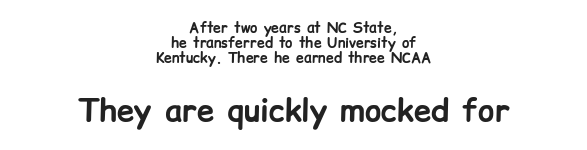
The rendering uses natural spacing where letterforms have individual widths. The area under the type is left untouched. Vertical spacing — tight. The whitespace from short lines is split evenly between both sides.
